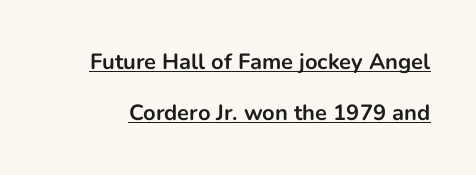
The image shows 22 px bold type, upright; set loose line spacing (2.33x), normal letter spacing, underlined.
